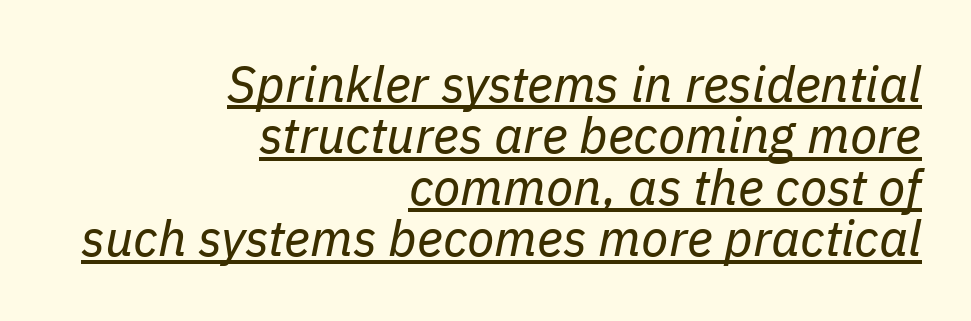
{"italic": "yes", "lean": "right", "slant_degrees": 11, "bold": "no", "weight": "regular", "width": "normal", "stroke_contrast": "low", "x_height": "medium", "monospaced": "no", "underline": "yes", "align": "right", "line_spacing": "tight", "line_spacing_ratio": 1.03, "letter_spacing": "normal", "letter_spacing_em": 0.0, "glyph_px": 50}
